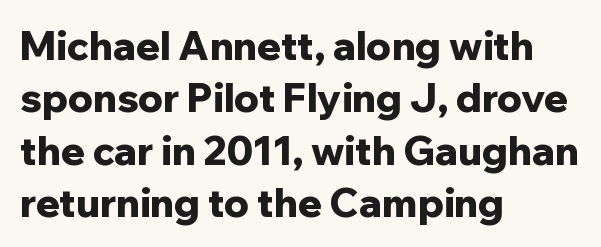
This is roman type, the default non-slanted kind. Heavy-handed strokes throughout: this text is bold. Is this a sans? Yes — the strokes have no serifs. Descender tails drop into unmarked territory. The rendering keeps characters at their native spacing.
